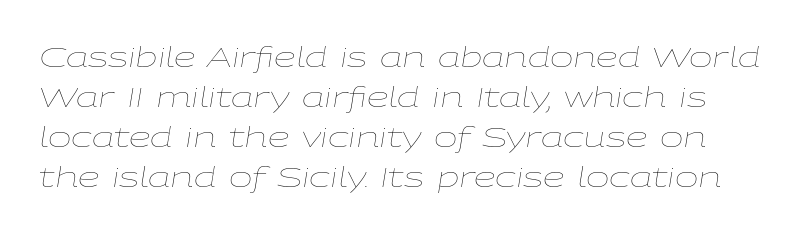
Q: Is the text bold? A: No.
Q: Is the text italic (slanted)? A: Yes, it leans right by about 9 degrees.
Q: Is the text underlined? A: No.
Q: Is the spacing between letters normal or unusually wide? A: Normal.
Q: Is the spacing between lines tight, normal or loose? A: Normal.
Q: Width (condensed, normal, or wide)? A: Wide.
Q: Stroke contrast? A: Low.
Q: x-height? A: Medium.
Q: Monospaced? A: No.
